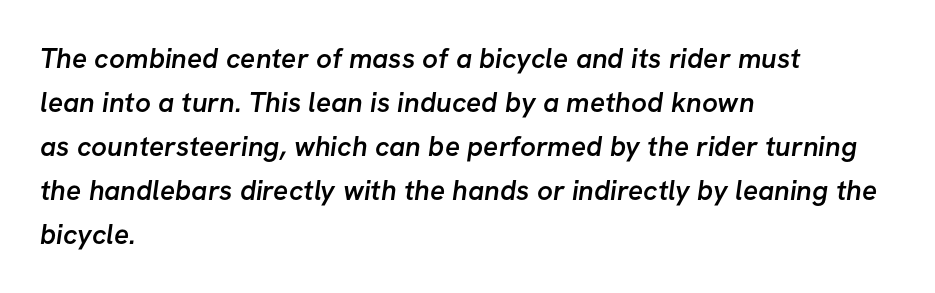
The image shows 28 px semibold sans-serif type; set left-aligned, normal line spacing (1.57x), normal letter spacing, not underlined; low stroke contrast and a medium x-height.
